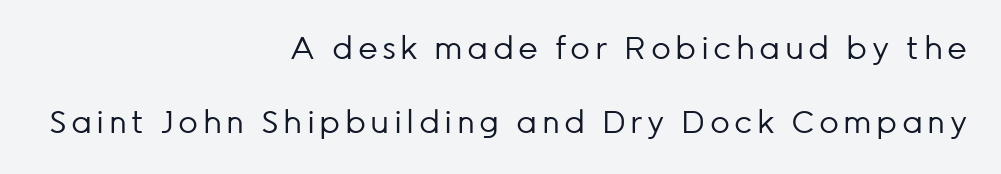
Q: Is the text bold? A: No.
Q: Is the text italic (slanted)? A: No, it is upright.
Q: Is the typeface a serif or a sans-serif typeface? A: Sans-serif.
Q: Is the text underlined? A: No.
Q: How is the paragraph aligned? A: Right-aligned.
Q: Is the spacing between lines tight, normal or loose? A: Loose.
Q: Width (condensed, normal, or wide)? A: Normal.
Q: Stroke contrast? A: Low.
Q: x-height? A: Medium.
Q: Monospaced? A: No.
